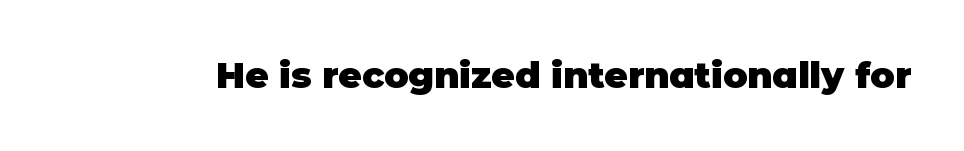
I'd call this a sans setting — the letters go barefoot. Notice how thick the strokes are: this is what a full bold looks like. The passage shown is typed in a proportional face where columns would drift. Descenders are the only things crossing below the line.
